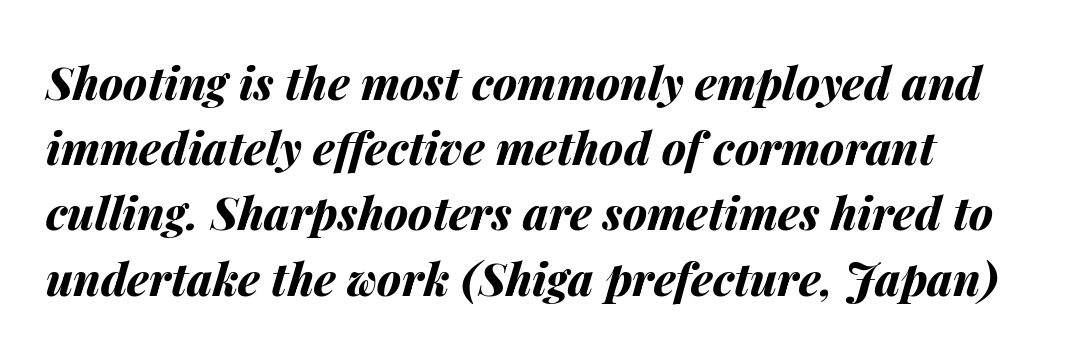
The image shows 45 px bold type, italic (leaning right); set normal line spacing (1.45x), normal letter spacing, not underlined; medium stroke contrast and a medium x-height.
